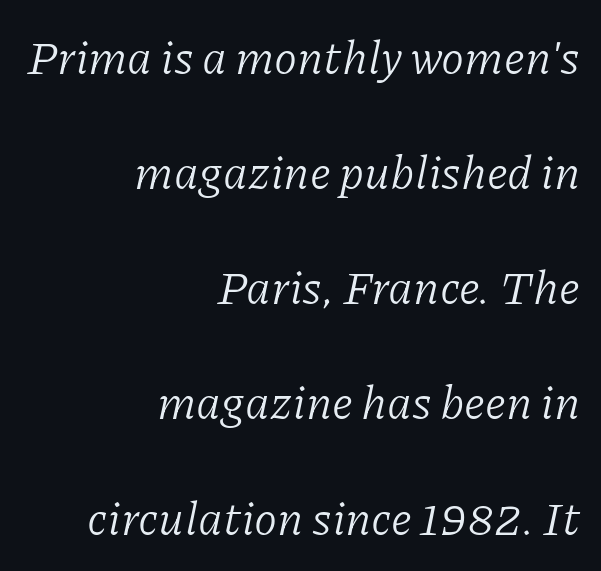
Q: Is the text bold? A: No.
Q: Is the text italic (slanted)? A: Yes, it leans right by about 11 degrees.
Q: Is the typeface a serif or a sans-serif typeface? A: Serif.
Q: Is the text underlined? A: No.
Q: How is the paragraph aligned? A: Right-aligned.
Q: Is the spacing between letters normal or unusually wide? A: Normal.
Q: Is the spacing between lines tight, normal or loose? A: Loose.
Q: Width (condensed, normal, or wide)? A: Normal.
Q: Stroke contrast? A: Low.
Q: x-height? A: Medium.
Q: Monospaced? A: No.
